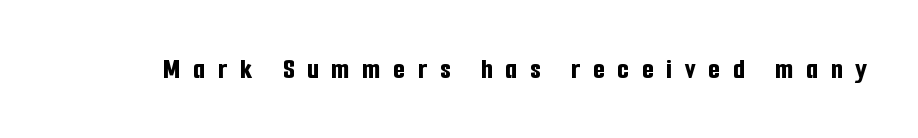
Q: Is the text bold? A: Yes.
Q: Is the text italic (slanted)? A: No, it is upright.
Q: Is the typeface a serif or a sans-serif typeface? A: Sans-serif.
Q: Is the text underlined? A: No.
Q: Is the spacing between letters normal or unusually wide? A: Unusually wide.
Q: Width (condensed, normal, or wide)? A: Condensed.
Q: Stroke contrast? A: Low.
Q: x-height? A: Medium.
Q: Monospaced? A: No.
